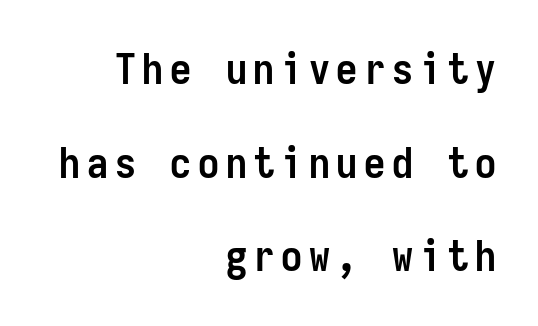
Q: Is the text bold? A: Yes.
Q: Is the text italic (slanted)? A: No, it is upright.
Q: Is the typeface a serif or a sans-serif typeface? A: Sans-serif.
Q: Is the text underlined? A: No.
Q: How is the paragraph aligned? A: Right-aligned.
Q: Is the spacing between lines tight, normal or loose? A: Loose.
Q: Width (condensed, normal, or wide)? A: Condensed.
Q: Stroke contrast? A: Low.
Q: x-height? A: Medium.
Q: Monospaced? A: Yes.
